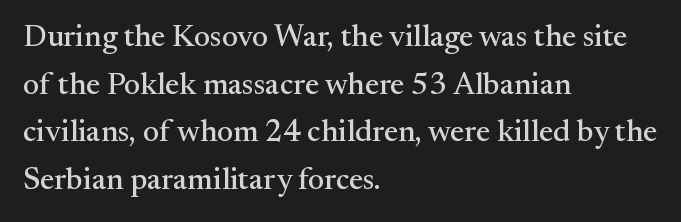
The image shows 31 px serif type, upright; set left-aligned, normal line spacing (1.54x), normal letter spacing, not underlined; medium stroke contrast and a small x-height.
